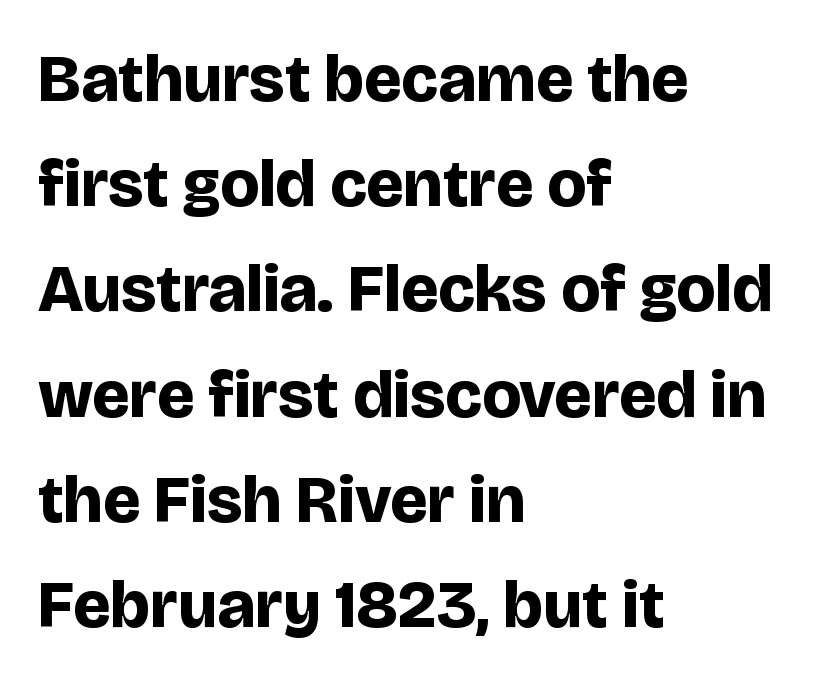
How heavy is the stroke? Heavy — this is a bold. Typographically, this falls in the sans-serif category. Caption: standard tracking, unaltered. Do the characters align in a grid? No, the font is proportional. Is the block centered? No — it sits flush against the left margin.
